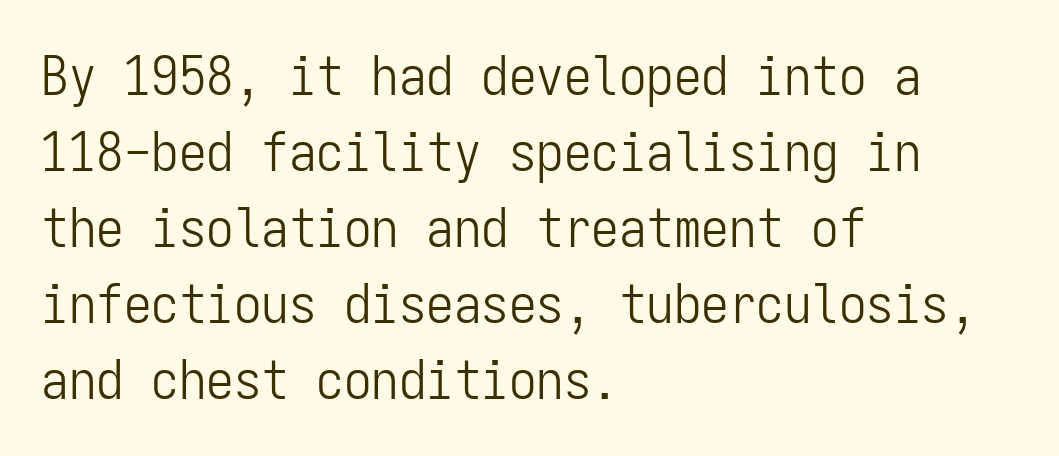
{"serif": "no", "italic": "no", "bold": "no", "weight": "light", "width": "condensed", "stroke_contrast": "low", "x_height": "medium", "monospaced": "yes", "underline": "no", "align": "left", "line_spacing": "normal", "line_spacing_ratio": 1.38, "letter_spacing": "normal", "letter_spacing_em": 0.0, "glyph_px": 55}
